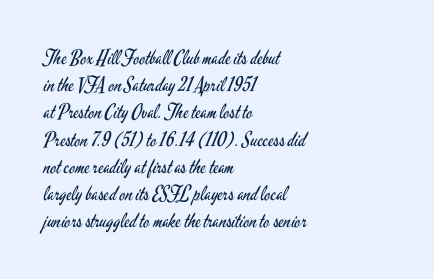
Q: Is the text bold? A: No.
Q: Is the text italic (slanted)? A: Yes.
Q: Is the text underlined? A: No.
Q: How is the paragraph aligned? A: Left-aligned.
Q: Is the spacing between letters normal or unusually wide? A: Normal.
Q: Is the spacing between lines tight, normal or loose? A: Normal.
